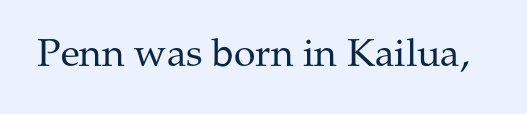
{"serif": "yes", "italic": "no", "bold": "no", "weight": "regular", "width": "normal", "stroke_contrast": "medium", "x_height": "medium", "monospaced": "no", "underline": "no", "letter_spacing": "normal", "letter_spacing_em": 0.0, "glyph_px": 39}
